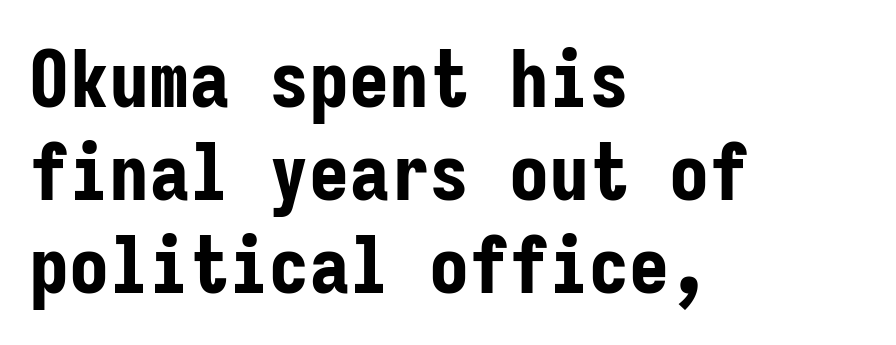
{"serif": "no", "italic": "no", "bold": "yes", "weight": "bold", "width": "condensed", "stroke_contrast": "low", "x_height": "medium", "monospaced": "yes", "underline": "no", "align": "left", "line_spacing_ratio": 1.16, "letter_spacing": "normal", "letter_spacing_em": 0.0, "glyph_px": 80}
